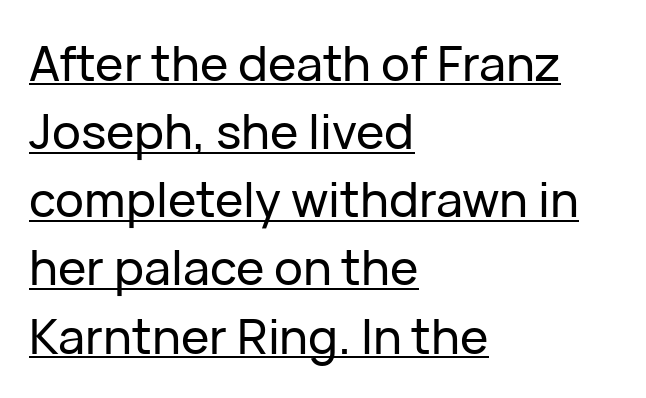
Q: Is the text italic (slanted)? A: No, it is upright.
Q: Is the typeface a serif or a sans-serif typeface? A: Sans-serif.
Q: Is the text underlined? A: Yes.
Q: How is the paragraph aligned? A: Left-aligned.
Q: Is the spacing between letters normal or unusually wide? A: Normal.
Q: Is the spacing between lines tight, normal or loose? A: Normal.
Q: Width (condensed, normal, or wide)? A: Normal.
Q: Stroke contrast? A: Low.
Q: x-height? A: Medium.
Q: Monospaced? A: No.
